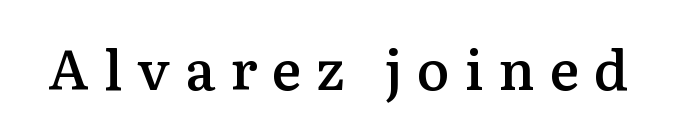
The image shows 55 px semibold serif type, upright; set unusually wide letter spacing (+0.27 em), not underlined; medium stroke contrast and a medium x-height.
